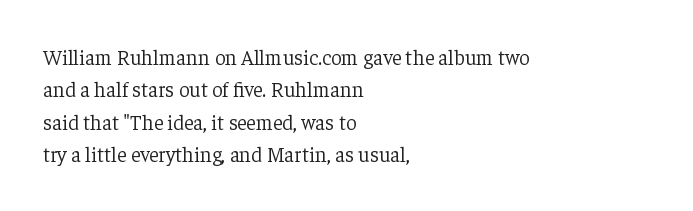
The image shows 21 px text type, upright; set left-aligned, normal line spacing (1.54x), normal letter spacing, not underlined.
